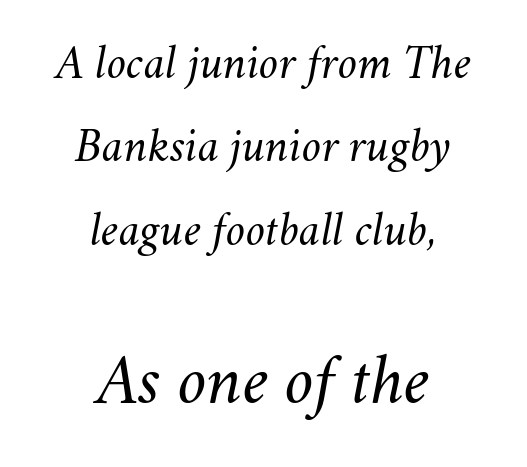
{"italic": "yes", "lean": "right", "slant_degrees": 11, "bold": "no", "weight": "light", "width": "normal", "stroke_contrast": "medium", "x_height": "small", "monospaced": "no", "underline": "no", "align": "center", "line_spacing": "normal", "line_spacing_ratio": 1.7, "letter_spacing": "normal", "letter_spacing_em": 0.0, "larger_block": "second", "size_ratio": 1.49, "glyph_px": 73}
